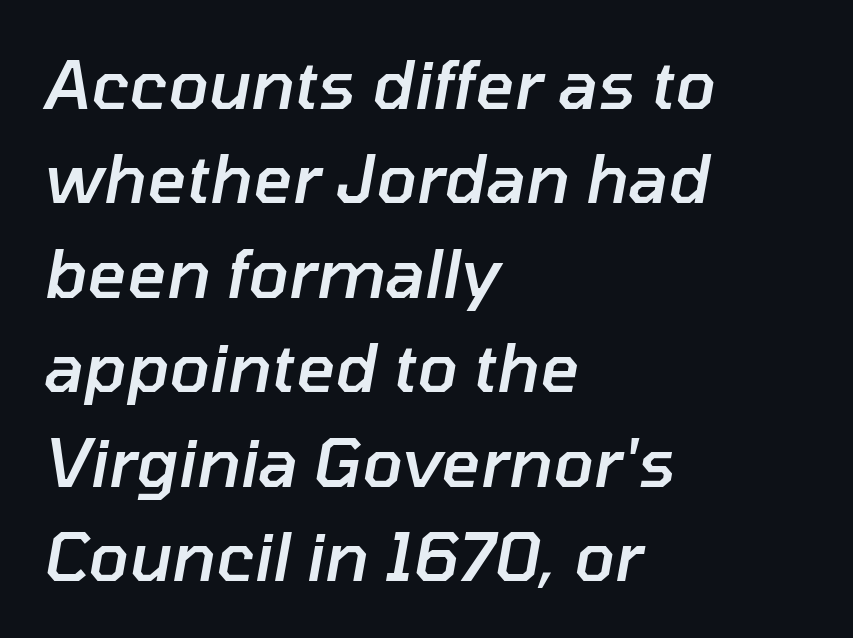
Q: Is the text bold? A: Semi-bold.
Q: Is the text italic (slanted)? A: Yes, it leans right by about 10 degrees.
Q: Is the text underlined? A: No.
Q: How is the paragraph aligned? A: Left-aligned.
Q: Is the spacing between letters normal or unusually wide? A: Normal.
Q: Is the spacing between lines tight, normal or loose? A: Normal.
Q: Width (condensed, normal, or wide)? A: Normal.
Q: Stroke contrast? A: Low.
Q: x-height? A: Medium.
Q: Monospaced? A: No.
